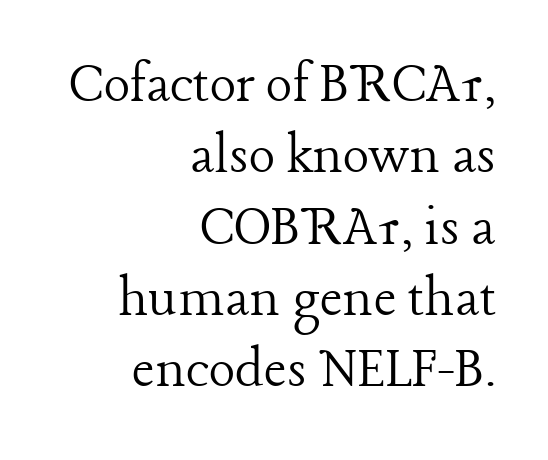
{"serif": "yes", "italic": "no", "bold": "no", "weight": "light", "width": "normal", "stroke_contrast": "low", "x_height": "medium", "monospaced": "no", "underline": "no", "align": "right", "line_spacing": "tight", "line_spacing_ratio": 1.15, "letter_spacing": "normal", "letter_spacing_em": 0.0, "glyph_px": 62}
